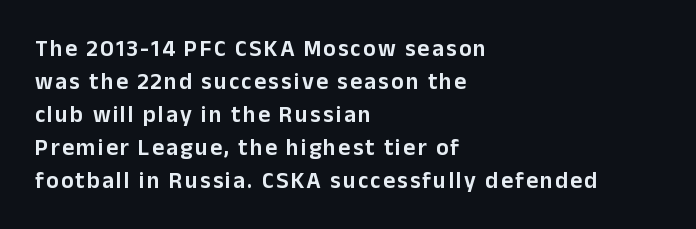
The leading is moderate, giving the passage an even texture. The paragraph has a hard left edge and a soft right edge. Descenders are the only things crossing below the line. This is roman type, the default non-slanted kind.
